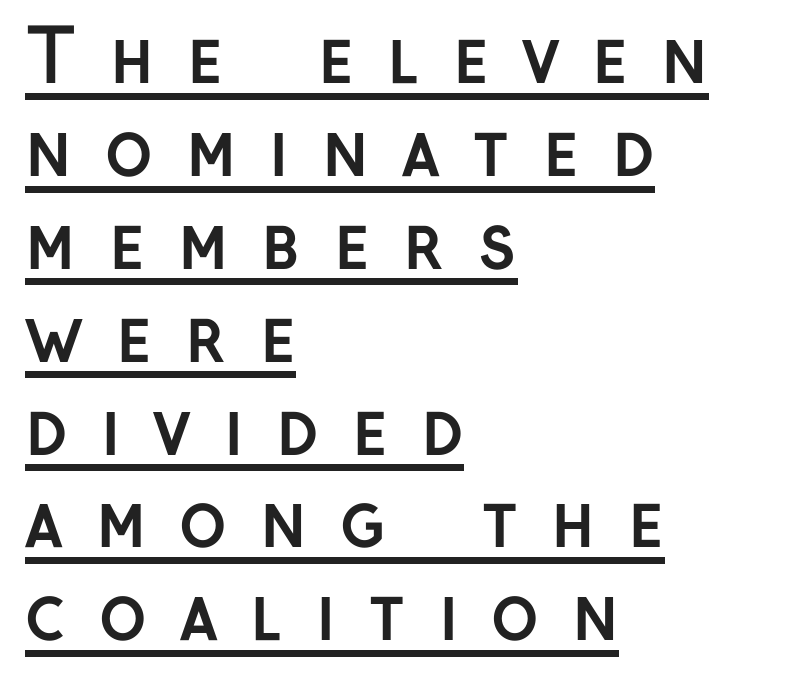
{"serif": "no", "italic": "no", "bold": "yes", "weight": "semibold", "width": "normal", "stroke_contrast": "low", "x_height": "medium", "monospaced": "no", "underline": "yes", "align": "left", "line_spacing": "normal", "line_spacing_ratio": 1.29, "letter_spacing": "wide", "letter_spacing_em": 0.46, "glyph_px": 72}
